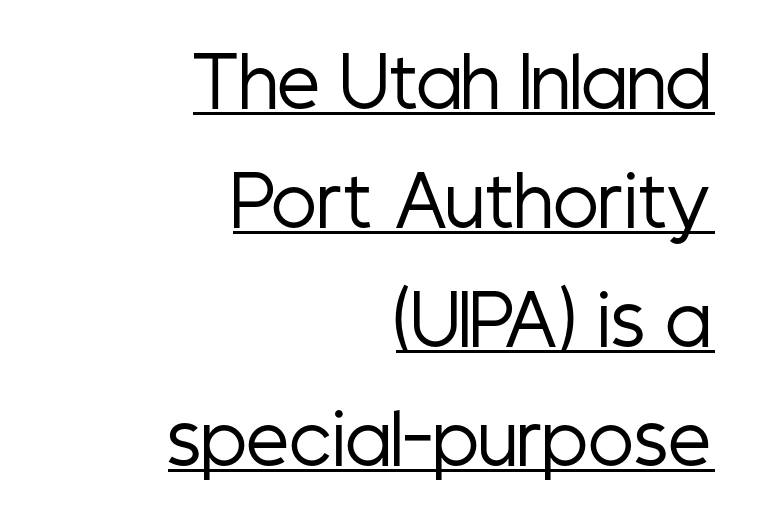
Q: Is the text bold? A: No.
Q: Is the text italic (slanted)? A: No, it is upright.
Q: Is the typeface a serif or a sans-serif typeface? A: Sans-serif.
Q: Is the text underlined? A: Yes.
Q: How is the paragraph aligned? A: Right-aligned.
Q: Is the spacing between letters normal or unusually wide? A: Normal.
Q: Width (condensed, normal, or wide)? A: Condensed.
Q: Stroke contrast? A: Low.
Q: x-height? A: Medium.
Q: Monospaced? A: No.
